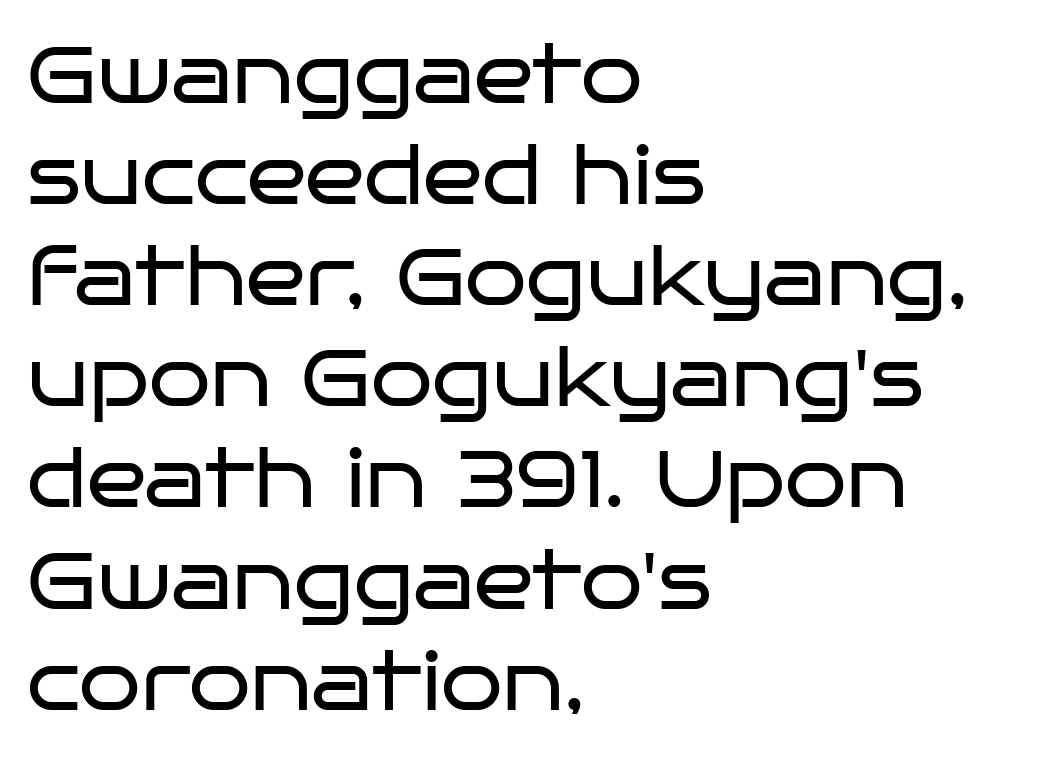
{"serif": "no", "italic": "no", "bold": "no", "weight": "regular", "width": "wide", "stroke_contrast": "low", "x_height": "large", "monospaced": "no", "underline": "no", "align": "left", "line_spacing": "normal", "line_spacing_ratio": 1.28, "letter_spacing": "normal", "letter_spacing_em": 0.0, "glyph_px": 79}
